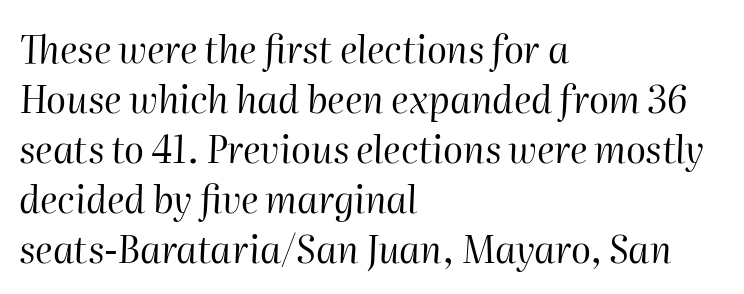
{"italic": "yes", "lean": "right", "slant_degrees": 2, "bold": "no", "weight": "regular", "width": "normal", "stroke_contrast": "high", "x_height": "medium", "monospaced": "no", "underline": "no", "align": "left", "line_spacing": "normal", "line_spacing_ratio": 1.35, "letter_spacing": "normal", "letter_spacing_em": 0.0, "glyph_px": 37}
